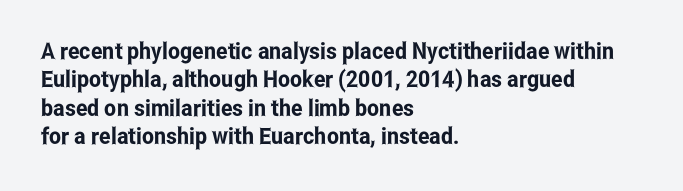
Q: Is the text italic (slanted)? A: No, it is upright.
Q: Is the text underlined? A: No.
Q: How is the paragraph aligned? A: Left-aligned.
Q: Is the spacing between letters normal or unusually wide? A: Normal.
